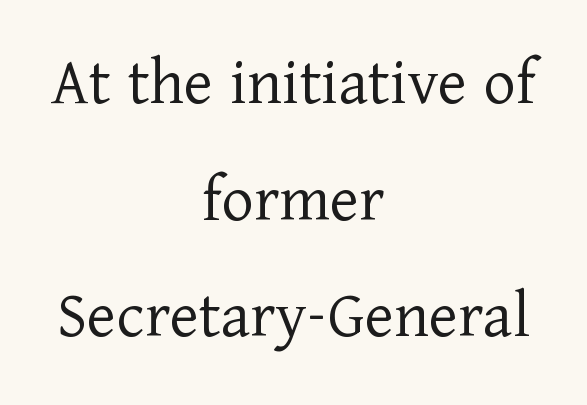
Q: Is the text bold? A: No.
Q: Is the text italic (slanted)? A: No, it is upright.
Q: Is the typeface a serif or a sans-serif typeface? A: Serif.
Q: Is the text underlined? A: No.
Q: How is the paragraph aligned? A: Centered.
Q: Is the spacing between letters normal or unusually wide? A: Normal.
Q: Is the spacing between lines tight, normal or loose? A: Normal.
Q: Width (condensed, normal, or wide)? A: Normal.
Q: Stroke contrast? A: Low.
Q: x-height? A: Medium.
Q: Monospaced? A: No.
